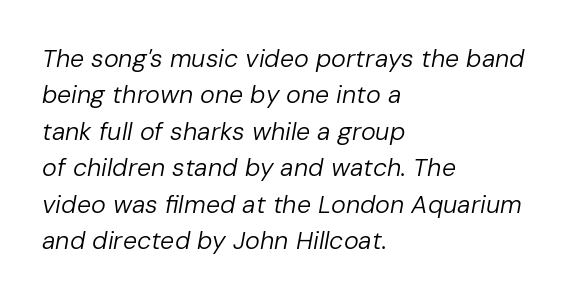
The image shows 25 px text type, italic (leaning right); set left-aligned, normal line spacing (1.46x), normal letter spacing, not underlined.
